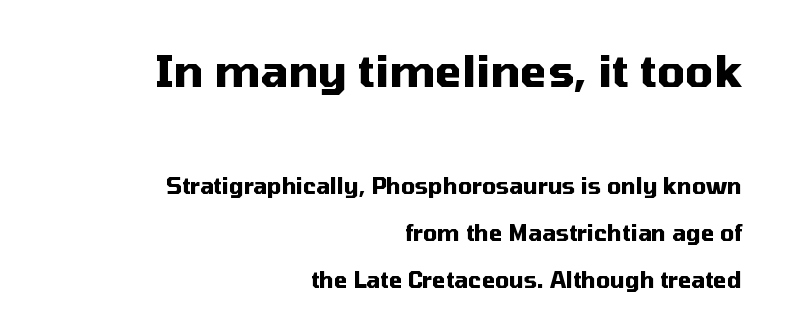
The image shows 44 px heavy sans-serif type, upright; set right-aligned, loose line spacing (2.13x), normal letter spacing, not underlined; the first (top) block is 2.0x larger; medium stroke contrast and a medium x-height.
